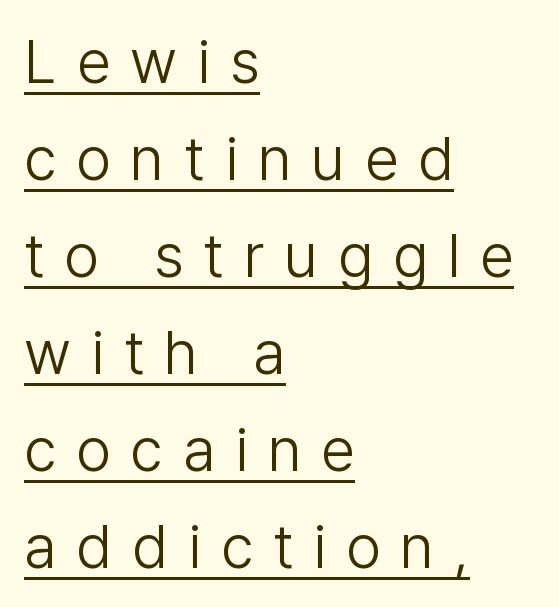
Q: Is the text bold? A: No.
Q: Is the text italic (slanted)? A: No, it is upright.
Q: Is the typeface a serif or a sans-serif typeface? A: Sans-serif.
Q: Is the text underlined? A: Yes.
Q: How is the paragraph aligned? A: Left-aligned.
Q: Is the spacing between letters normal or unusually wide? A: Unusually wide.
Q: Is the spacing between lines tight, normal or loose? A: Normal.
Q: Width (condensed, normal, or wide)? A: Normal.
Q: Stroke contrast? A: Low.
Q: x-height? A: Medium.
Q: Monospaced? A: No.
